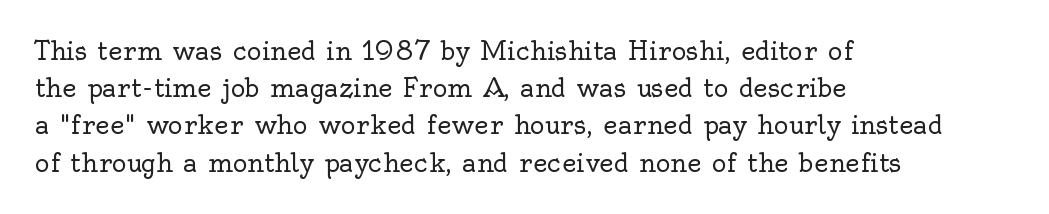
Each new line begins a customary step beneath the previous one. In CSS terms this would be text-align: left. Every character sits straight up, as roman type does. Inter-character spacing is left at the font's built-in metrics.
